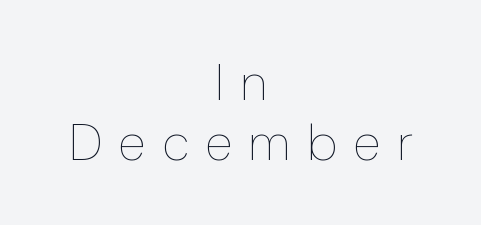
Q: Is the text bold? A: No.
Q: Is the text italic (slanted)? A: No, it is upright.
Q: Is the text underlined? A: No.
Q: How is the paragraph aligned? A: Centered.
Q: Is the spacing between letters normal or unusually wide? A: Unusually wide.
Q: Width (condensed, normal, or wide)? A: Normal.
Q: Stroke contrast? A: Low.
Q: x-height? A: Medium.
Q: Monospaced? A: No.
